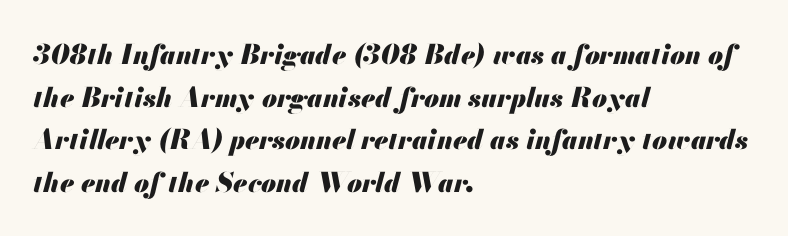
The image shows 27 px bold type, italic (leaning right); set left-aligned, normal line spacing (1.58x), normal letter spacing, not underlined.
